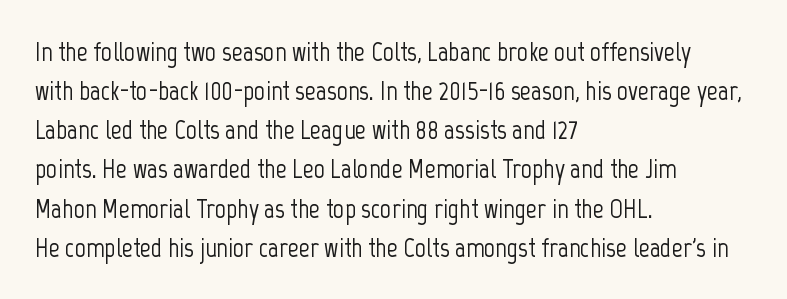
{"italic": "no", "underline": "no", "align": "left", "line_spacing": "normal", "line_spacing_ratio": 1.45, "letter_spacing": "normal", "letter_spacing_em": 0.0, "glyph_px": 27}
